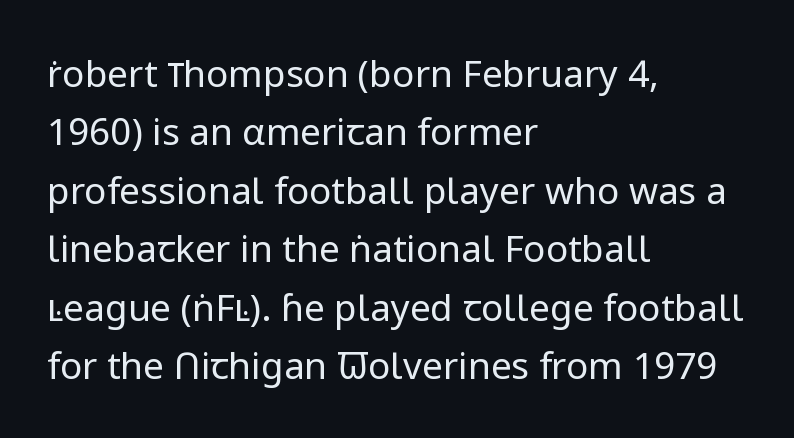
Note the varied advance widths — an 'i' is clearly narrower than an 'm'. A classic flush-left, rag-right setting is used for this passage. Caption: face not bold, strokes unweighted. The passage shown is typeset with a sans-serif family. There is no visible air inserted between adjacent glyphs.
